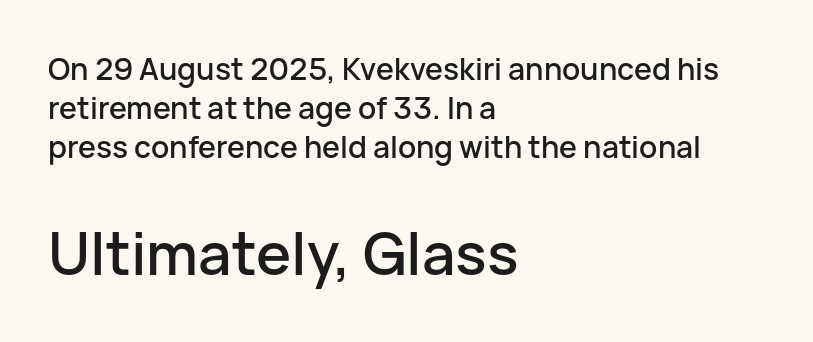
{"serif": "no", "italic": "no", "width": "normal", "stroke_contrast": "low", "x_height": "medium", "monospaced": "no", "underline": "no", "align": "left", "line_spacing": "normal", "line_spacing_ratio": 1.3, "letter_spacing": "normal", "letter_spacing_em": 0.0, "larger_block": "second", "size_ratio": 1.97, "glyph_px": 59}
